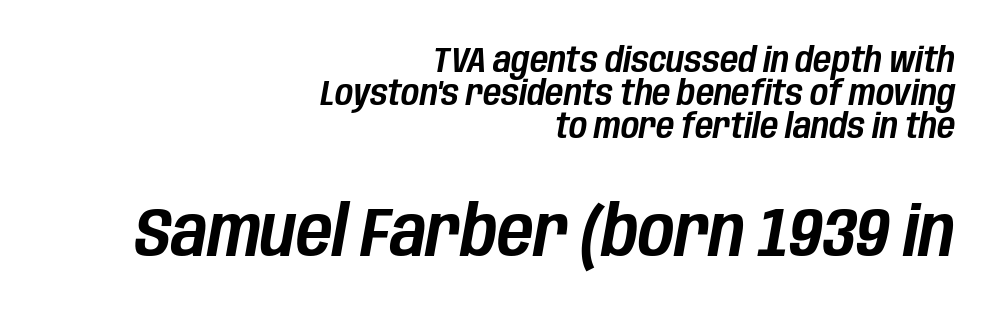
Line endings align vertically; line beginnings do not. A student would notice the bottom passage is typeset larger than what precedes it. Note the varied advance widths — an 'i' is clearly narrower than an 'm'. A typesetter would call this leading minimal, almost set solid.
